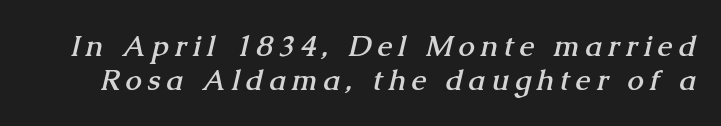
A typesetter would call this heavily tracked-out type. Type style note: has serifs. Beneath every word, the page is bare. The glyphs have the mass of a bold cut.
